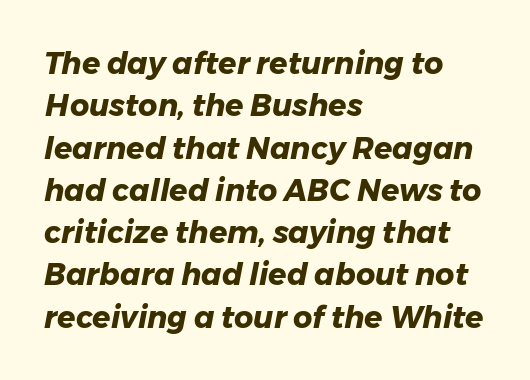
Has an underline been added? It has not. Compared with an ordinary text face, these strokes are far heavier — a full bold. How are the letters spaced? Ordinarily, with no added tracking. Yep, that's italic — everything's leaning.
